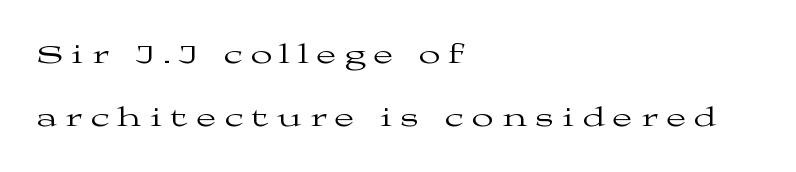
Q: Is the text bold? A: No.
Q: Is the text italic (slanted)? A: No, it is upright.
Q: Is the typeface a serif or a sans-serif typeface? A: Serif.
Q: Is the text underlined? A: No.
Q: How is the paragraph aligned? A: Left-aligned.
Q: Is the spacing between letters normal or unusually wide? A: Unusually wide.
Q: Is the spacing between lines tight, normal or loose? A: Loose.
Q: Width (condensed, normal, or wide)? A: Wide.
Q: Stroke contrast? A: Medium.
Q: x-height? A: Medium.
Q: Monospaced? A: No.
